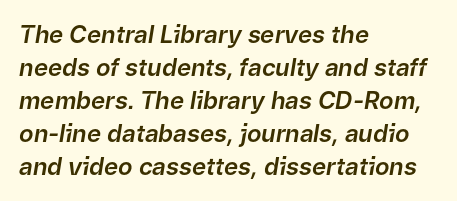
{"italic": "yes", "lean": "right", "slant_degrees": 9, "underline": "no", "align": "left", "line_spacing": "normal", "line_spacing_ratio": 1.38, "letter_spacing": "normal", "letter_spacing_em": 0.0, "glyph_px": 24}
